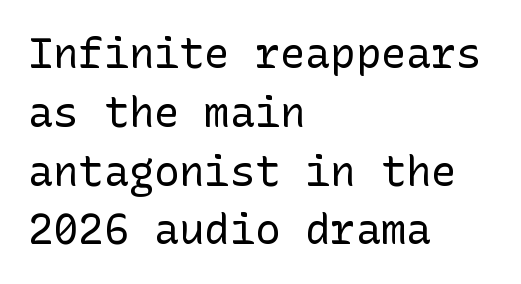
{"serif": "no", "italic": "no", "bold": "no", "weight": "regular", "width": "normal", "stroke_contrast": "low", "x_height": "medium", "underline": "no", "align": "left", "line_spacing": "normal", "line_spacing_ratio": 1.4, "letter_spacing": "normal", "letter_spacing_em": 0.0, "glyph_px": 42}
